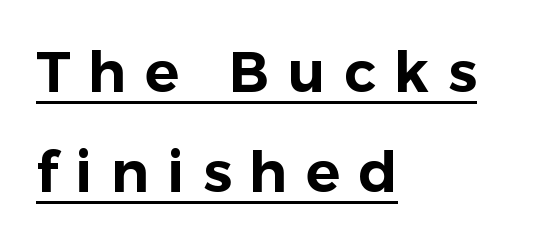
The image shows 57 px sans-serif type, upright; set left-aligned, line spacing 1.75x, unusually wide letter spacing (+0.32 em), underlined; low stroke contrast and a medium x-height.
